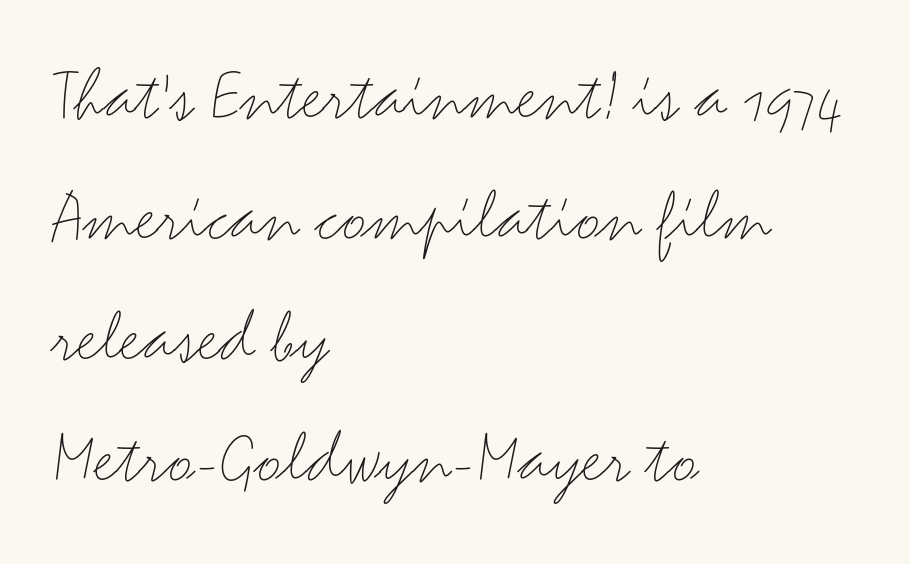
The image shows 77 px light, wide sans-serif type; set left-aligned, normal line spacing (1.57x), normal letter spacing, not underlined; medium stroke contrast and a small x-height.
